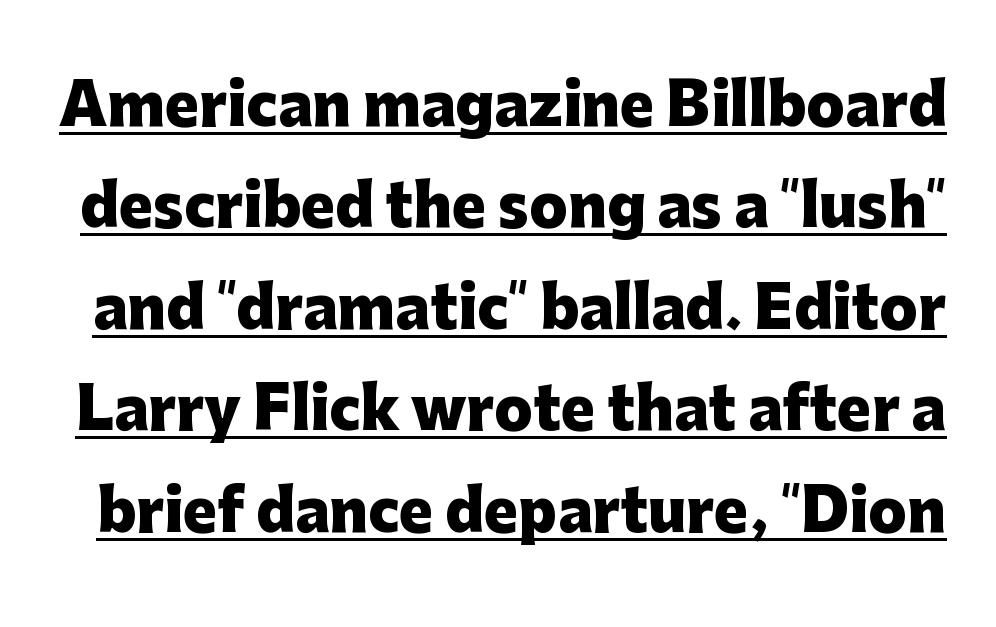
The rendering uses the underline text-decoration. Do the characters align in a grid? No, the font is proportional. Compared with an ordinary text face, these strokes are far heavier — a full bold. What stands out about the letter spacing? Nothing — it is the standard amount. Quick note: not italic, upright.
